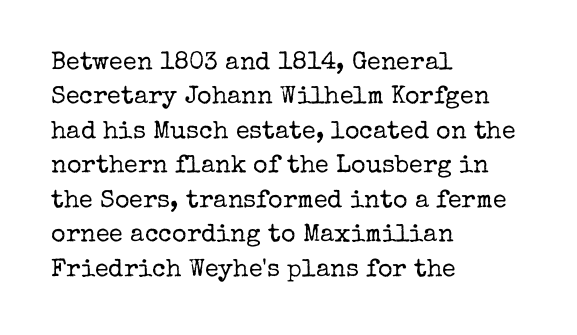
The image shows 25 px text type, upright; set left-aligned, normal line spacing (1.38x), normal letter spacing, not underlined.
